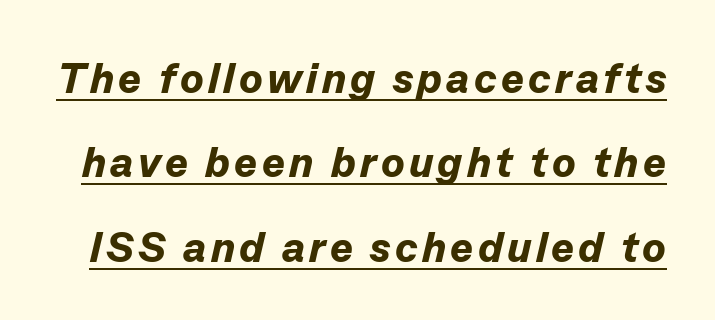
Character widths vary here, with narrow letters taking less room than wide ones. The strokes are fattened all the way to bold. Notice how the stems are inclined rather than vertical — that's the hallmark of italics. Each line of the rendering has a horizontal stroke beneath the glyphs. Successive baselines arrive slowly, with a big drop between each.
